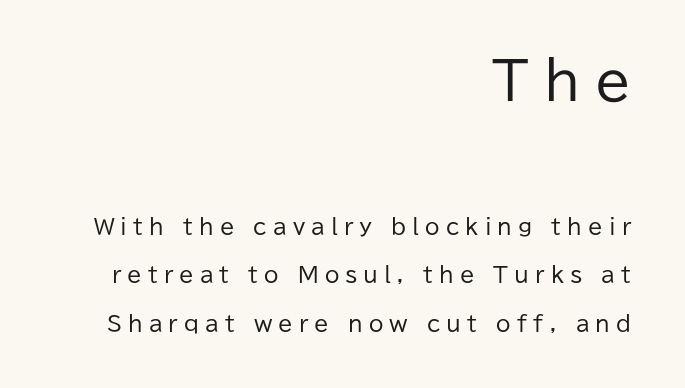
Q: Is the text bold? A: No.
Q: Is the text italic (slanted)? A: No, it is upright.
Q: Is the typeface a serif or a sans-serif typeface? A: Sans-serif.
Q: Is the text underlined? A: No.
Q: How is the paragraph aligned? A: Right-aligned.
Q: Is the spacing between letters normal or unusually wide? A: Unusually wide.
Q: Is the spacing between lines tight, normal or loose? A: Loose.
Q: Which block of text is set in a larger size, the first (top) or the second (bottom)? A: The first (top) one.
Q: Width (condensed, normal, or wide)? A: Normal.
Q: Stroke contrast? A: Low.
Q: x-height? A: Medium.
Q: Monospaced? A: No.
